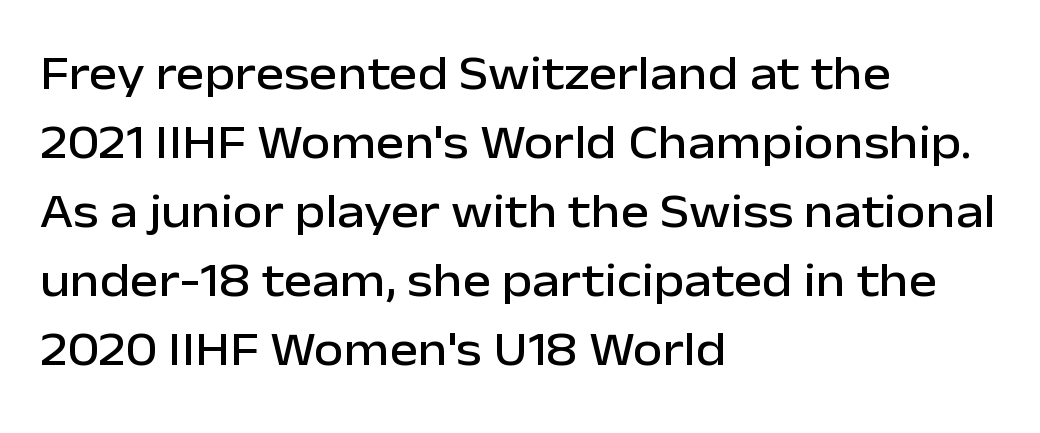
In CSS terms this would be text-align: left. Quick note: not italic, upright. In terms of letterform style, serifs are entirely absent. The foot of each line stays bare and open. Quick note: interline space is typical.
